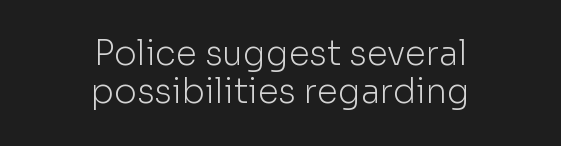
The image shows 34 px light sans-serif type, upright; set centered, tight line spacing (1.13x), normal letter spacing, not underlined; low stroke contrast and a medium x-height.
